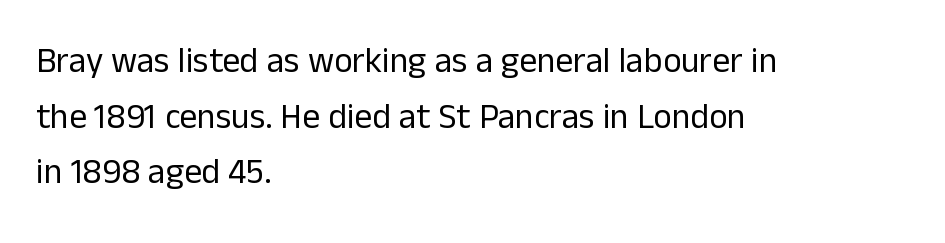
The image shows 35 px regular-weight sans-serif type, upright; set left-aligned, normal line spacing (1.59x), normal letter spacing, not underlined; low stroke contrast and a medium x-height.
